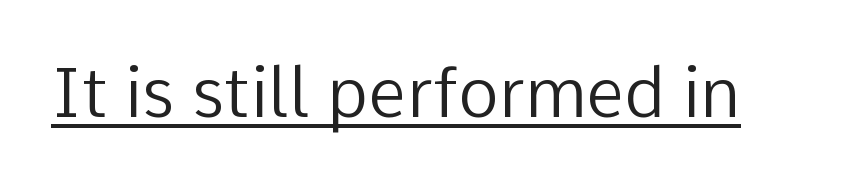
Short note: letters normally spaced. Nope, no serifs anywhere on these letters. These glyphs show unthickened strokes, regular width or finer. Each line of the rendering has a horizontal stroke beneath the glyphs. The letters advance in unequal steps, a hallmark of proportional type. Does the lettering tilt? It doesn't — this is upright.
